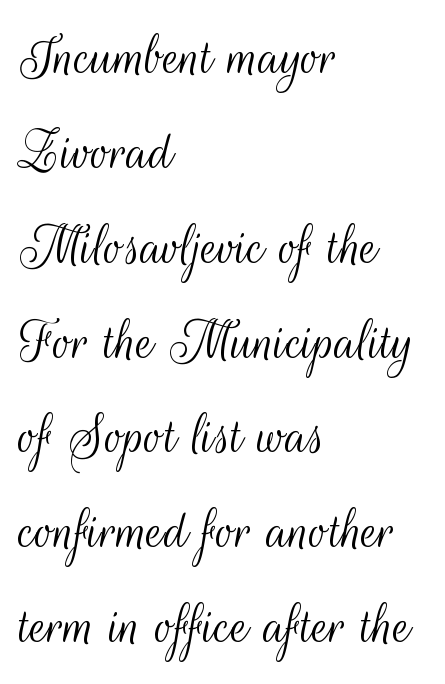
Q: Is the text bold? A: No.
Q: Is the text italic (slanted)? A: Yes.
Q: Is the typeface a serif or a sans-serif typeface? A: Sans-serif.
Q: Is the text underlined? A: No.
Q: How is the paragraph aligned? A: Left-aligned.
Q: Is the spacing between letters normal or unusually wide? A: Normal.
Q: Is the spacing between lines tight, normal or loose? A: Normal.
Q: Width (condensed, normal, or wide)? A: Condensed.
Q: Stroke contrast? A: Medium.
Q: x-height? A: Small.
Q: Monospaced? A: No.
